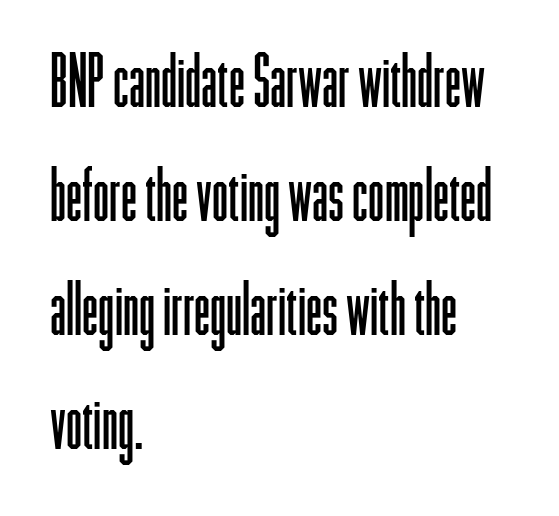
{"serif": "no", "italic": "no", "bold": "no", "weight": "light", "width": "condensed", "stroke_contrast": "low", "x_height": "medium", "monospaced": "no", "underline": "no", "align": "left", "line_spacing": "normal", "line_spacing_ratio": 1.56, "letter_spacing": "normal", "letter_spacing_em": 0.0, "glyph_px": 73}
